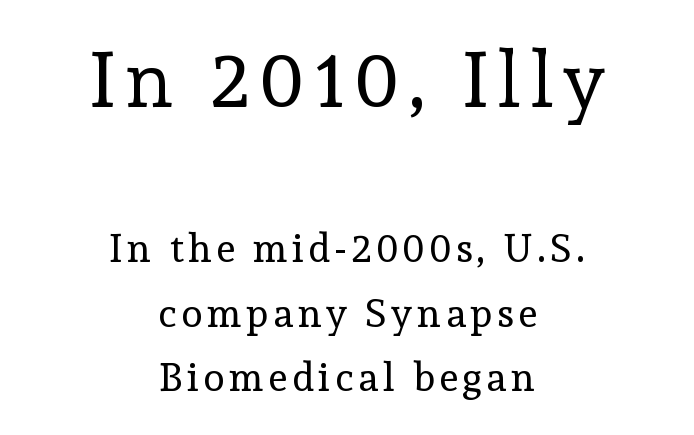
The image shows 78 px regular-weight serif type, upright; set centered, normal line spacing (1.66x), not underlined; the first (top) block is 2.0x larger; a medium x-height.
